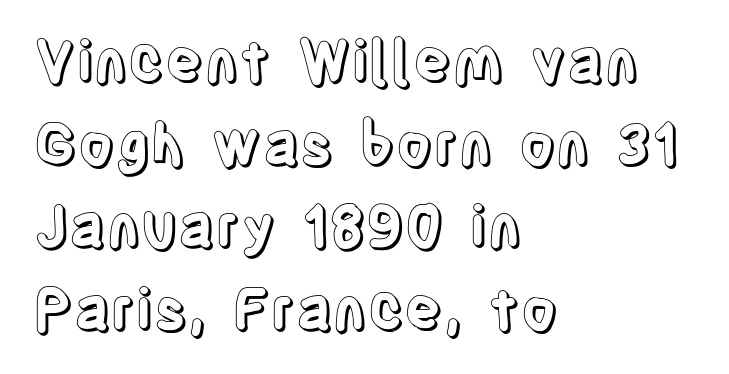
{"italic": "no", "width": "condensed", "x_height": "large", "monospaced": "no", "underline": "no", "align": "left", "line_spacing": "normal", "line_spacing_ratio": 1.45, "letter_spacing": "normal", "letter_spacing_em": 0.0, "glyph_px": 57}
